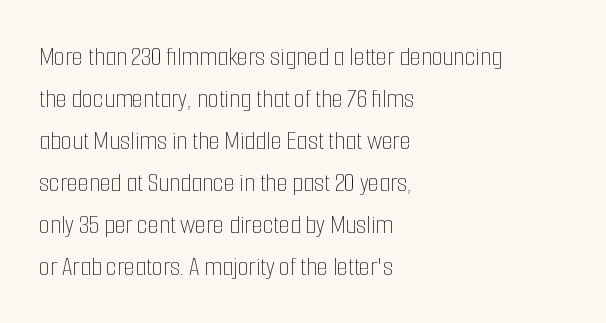
{"italic": "no", "bold": "no", "weight": "thin", "width": "condensed", "stroke_contrast": "low", "x_height": "medium", "monospaced": "no", "underline": "no", "align": "left", "line_spacing": "normal", "line_spacing_ratio": 1.5, "letter_spacing": "normal", "letter_spacing_em": 0.0, "glyph_px": 28}
